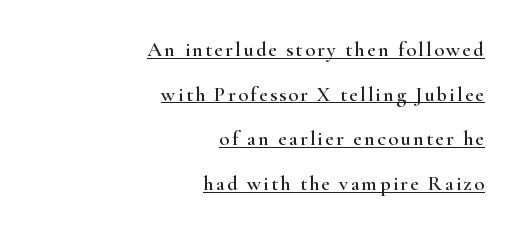
Q: Is the text italic (slanted)? A: No, it is upright.
Q: Is the text underlined? A: Yes.
Q: How is the paragraph aligned? A: Right-aligned.
Q: Is the spacing between lines tight, normal or loose? A: Loose.
